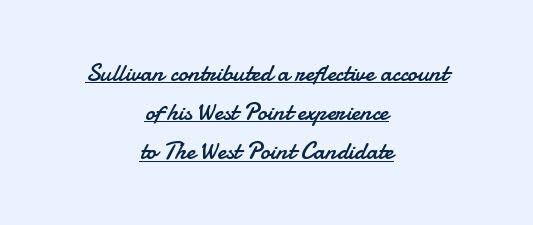
Q: Is the text bold? A: No.
Q: Is the text italic (slanted)? A: Yes.
Q: Is the text underlined? A: Yes.
Q: How is the paragraph aligned? A: Centered.
Q: Is the spacing between letters normal or unusually wide? A: Normal.
Q: Is the spacing between lines tight, normal or loose? A: Normal.
